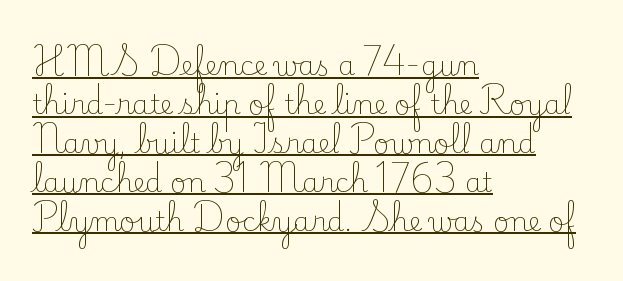
{"italic": "no", "bold": "no", "underline": "yes", "align": "left", "line_spacing": "normal", "line_spacing_ratio": 1.44, "letter_spacing": "normal", "letter_spacing_em": 0.0, "glyph_px": 27}
